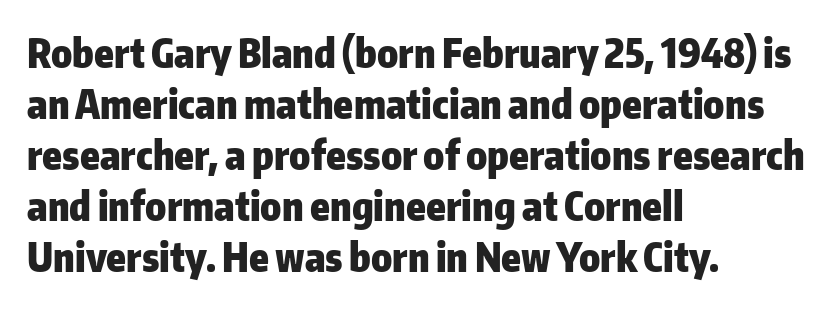
The image shows 39 px heavy sans-serif type, upright; set left-aligned, normal line spacing (1.31x), normal letter spacing, not underlined; low stroke contrast and a medium x-height.
